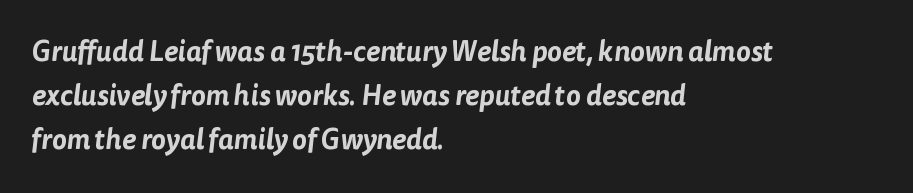
{"serif": "no", "width": "normal", "stroke_contrast": "low", "x_height": "medium", "monospaced": "no", "underline": "no", "align": "left", "line_spacing": "normal", "line_spacing_ratio": 1.58, "letter_spacing": "normal", "letter_spacing_em": 0.0, "glyph_px": 28}
